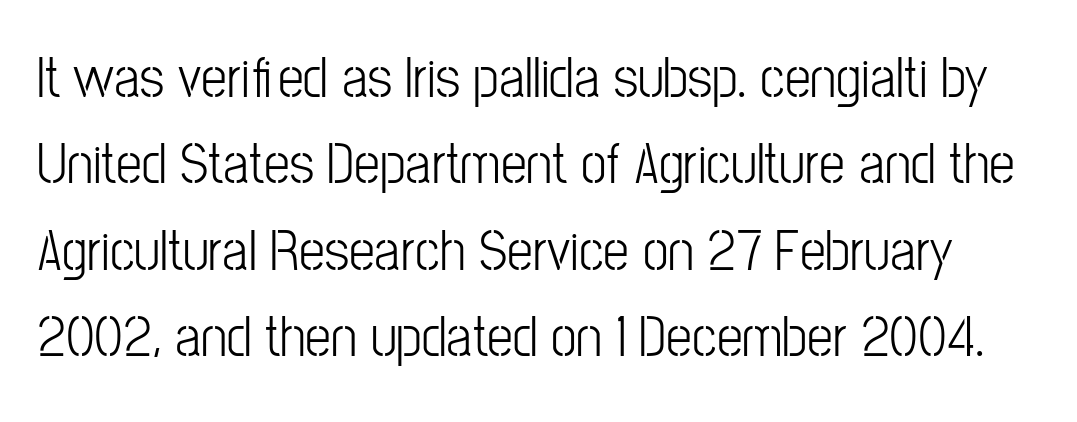
The image shows 58 px light, condensed sans-serif type, upright; set normal line spacing (1.49x), normal letter spacing, not underlined; low stroke contrast and a medium x-height.
